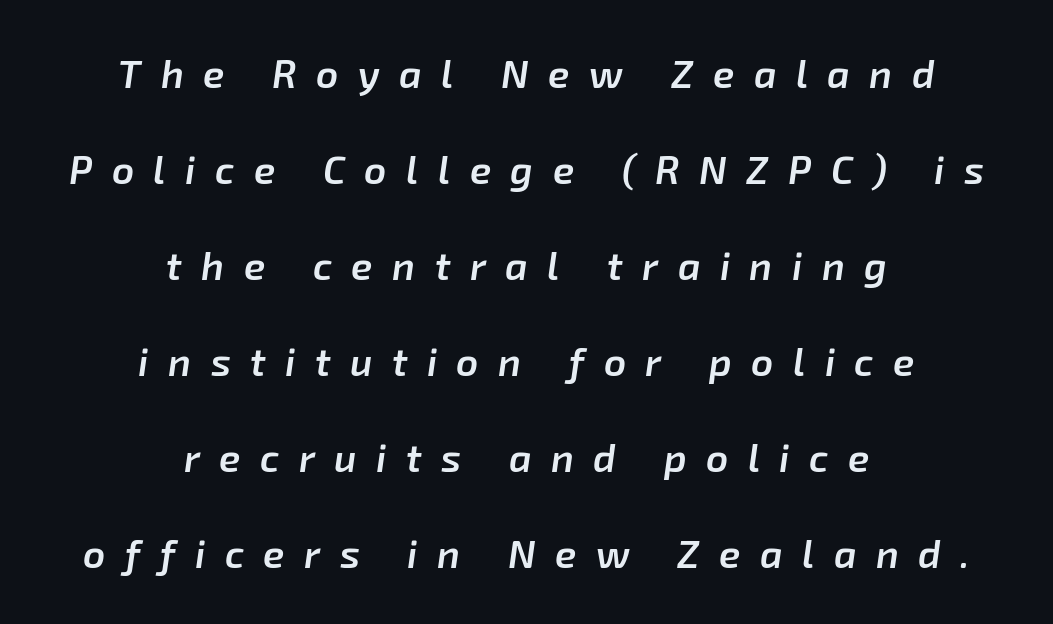
{"italic": "yes", "lean": "right", "slant_degrees": 8, "bold": "semi", "weight": "semibold", "width": "normal", "stroke_contrast": "low", "x_height": "medium", "monospaced": "no", "underline": "no", "align": "center", "line_spacing": "loose", "line_spacing_ratio": 2.46, "letter_spacing": "wide", "letter_spacing_em": 0.5, "glyph_px": 39}
